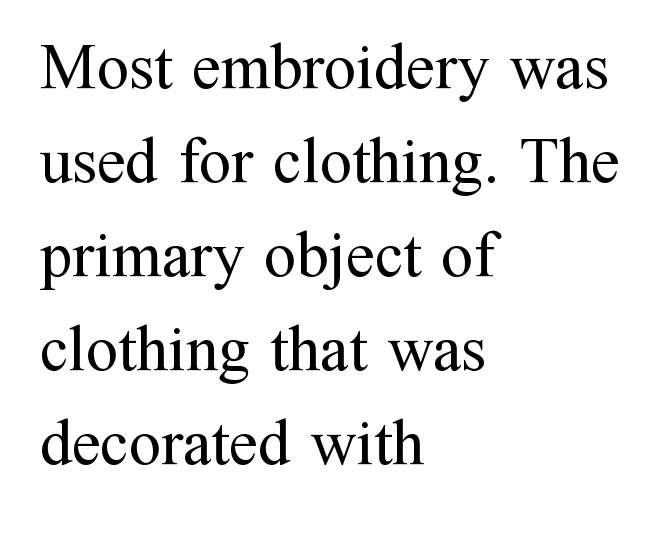
The image shows 64 px regular-weight serif type, upright; set left-aligned, normal line spacing (1.47x), normal letter spacing, not underlined; medium stroke contrast and a medium x-height.
